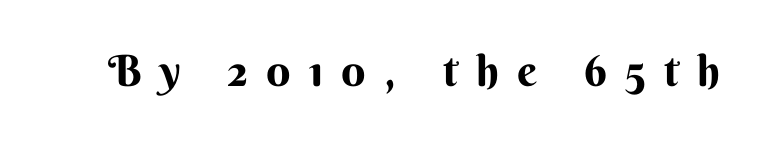
A full-strength bold gives these letters their thick strokes. Varying glyph widths throughout — classic text-font behaviour. Letterform terminals end flat and unadorned throughout the passage. Italic? Not at all — the glyphs are vertical. There is plenty of visible air inserted between adjacent glyphs. Has an underline been added? It has not.
